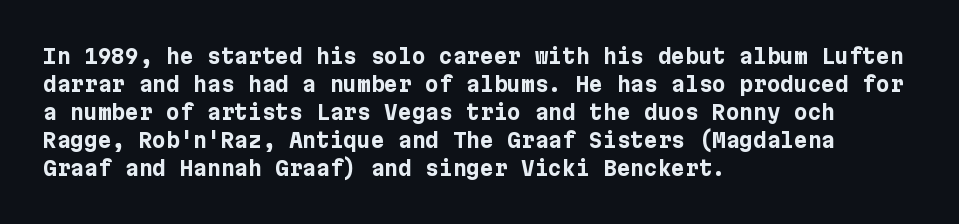
{"italic": "no", "bold": "yes", "underline": "no", "align": "left", "line_spacing": "normal", "line_spacing_ratio": 1.33, "letter_spacing": "normal", "letter_spacing_em": 0.0, "glyph_px": 21}
